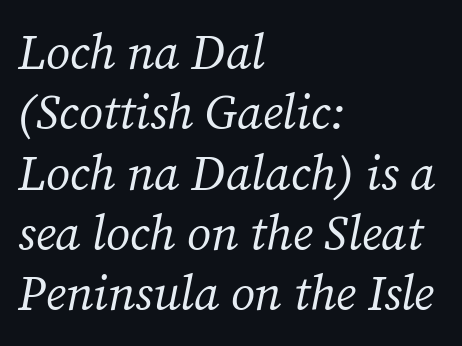
The image shows 49 px regular-weight serif type, italic (leaning right); set left-aligned, line spacing 1.23x, normal letter spacing, not underlined; medium stroke contrast and a medium x-height.
